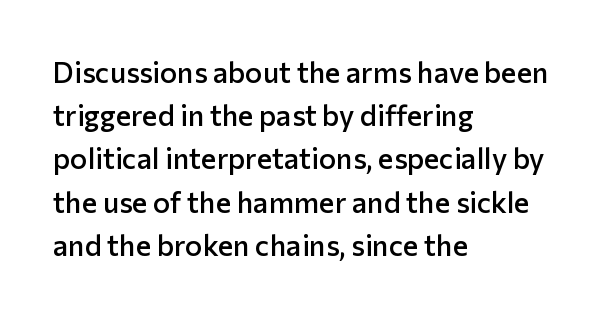
{"serif": "no", "italic": "no", "bold": "semi", "weight": "semibold", "width": "normal", "stroke_contrast": "low", "x_height": "medium", "monospaced": "no", "underline": "no", "align": "left", "line_spacing": "normal", "line_spacing_ratio": 1.49, "letter_spacing": "normal", "letter_spacing_em": 0.0, "glyph_px": 29}
